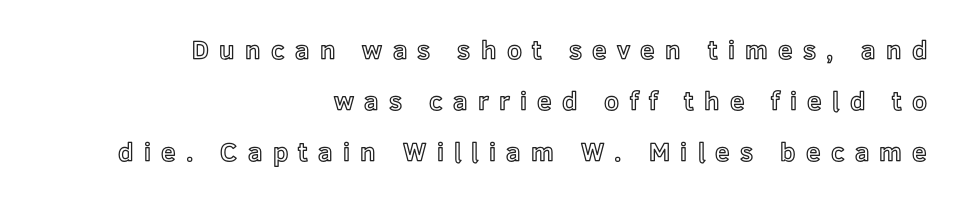
Q: Is the text italic (slanted)? A: No, it is upright.
Q: Is the text underlined? A: No.
Q: How is the paragraph aligned? A: Right-aligned.
Q: Is the spacing between letters normal or unusually wide? A: Unusually wide.
Q: Is the spacing between lines tight, normal or loose? A: Loose.
